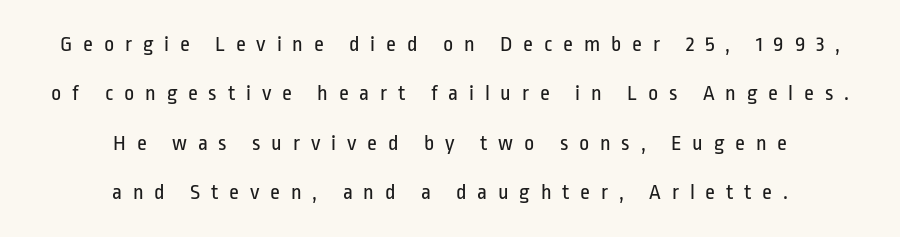
Q: Is the text bold? A: No.
Q: Is the text italic (slanted)? A: No, it is upright.
Q: Is the text underlined? A: No.
Q: How is the paragraph aligned? A: Centered.
Q: Is the spacing between letters normal or unusually wide? A: Unusually wide.
Q: Is the spacing between lines tight, normal or loose? A: Loose.
